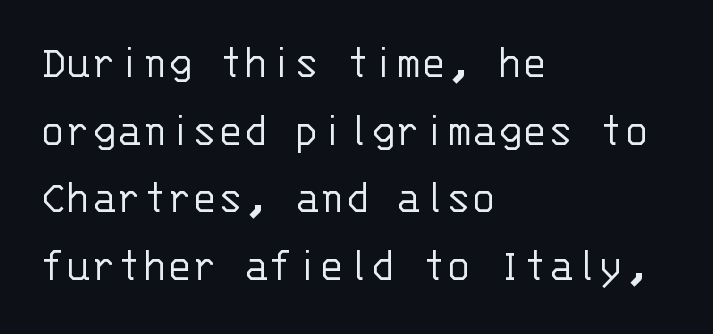
The image shows 47 px light sans-serif type, upright, monospaced; set left-aligned, normal line spacing (1.44x), normal letter spacing, not underlined; low stroke contrast and a large x-height.
